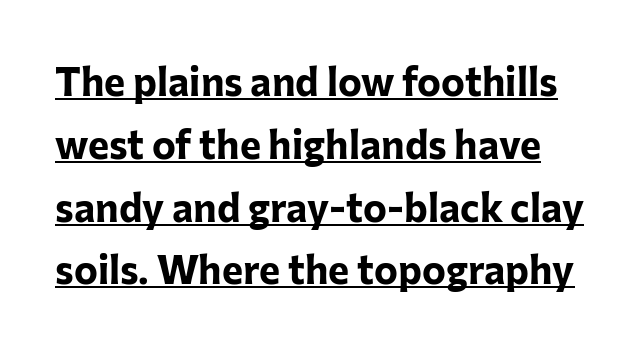
{"serif": "no", "italic": "no", "bold": "yes", "weight": "bold", "width": "normal", "stroke_contrast": "low", "x_height": "medium", "monospaced": "no", "underline": "yes", "line_spacing": "normal", "line_spacing_ratio": 1.57, "letter_spacing": "normal", "letter_spacing_em": 0.0, "glyph_px": 40}
